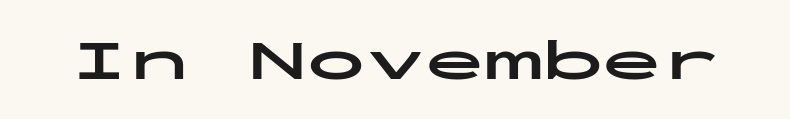
The image shows 59 px bold, wide sans-serif type, upright, monospaced; set normal letter spacing, not underlined; low stroke contrast and a medium x-height.
